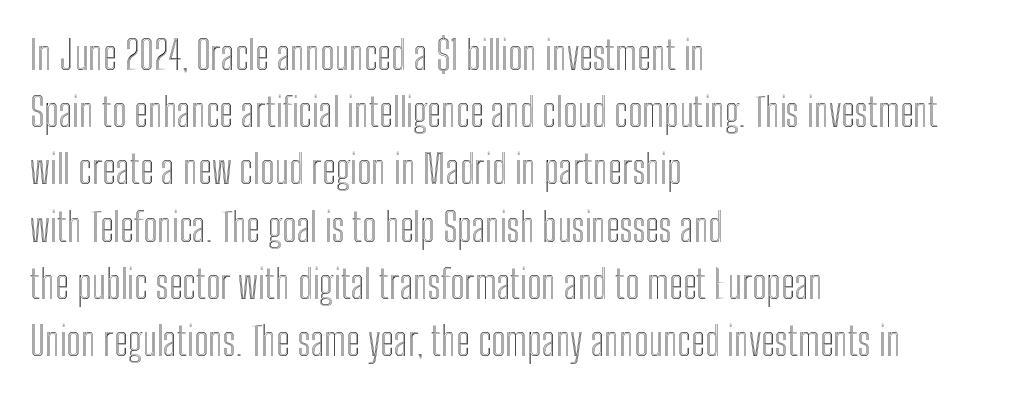
Q: Is the text italic (slanted)? A: No, it is upright.
Q: Is the text underlined? A: No.
Q: How is the paragraph aligned? A: Left-aligned.
Q: Is the spacing between letters normal or unusually wide? A: Normal.
Q: Is the spacing between lines tight, normal or loose? A: Normal.
Q: Width (condensed, normal, or wide)? A: Condensed.
Q: x-height? A: Medium.
Q: Monospaced? A: No.
